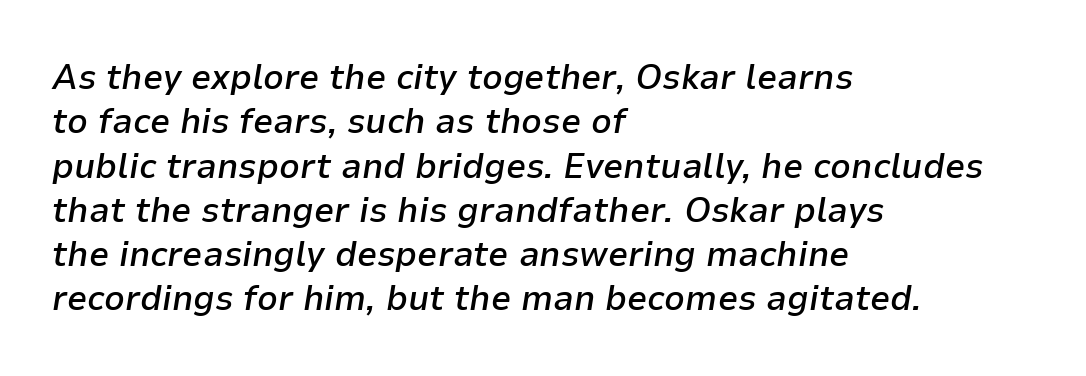
Q: Is the text bold? A: Semi-bold.
Q: Is the text italic (slanted)? A: Yes, it leans right by about 9 degrees.
Q: Is the text underlined? A: No.
Q: How is the paragraph aligned? A: Left-aligned.
Q: Is the spacing between letters normal or unusually wide? A: Normal.
Q: Width (condensed, normal, or wide)? A: Normal.
Q: Stroke contrast? A: Low.
Q: x-height? A: Medium.
Q: Monospaced? A: No.
